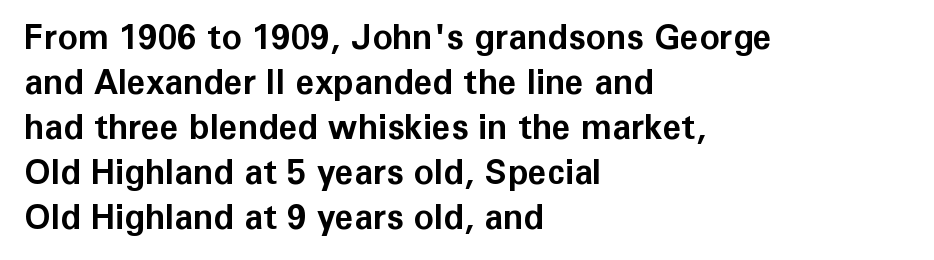
Q: Is the text bold? A: Yes.
Q: Is the text italic (slanted)? A: No, it is upright.
Q: Is the typeface a serif or a sans-serif typeface? A: Sans-serif.
Q: Is the text underlined? A: No.
Q: How is the paragraph aligned? A: Left-aligned.
Q: Is the spacing between letters normal or unusually wide? A: Normal.
Q: Is the spacing between lines tight, normal or loose? A: Normal.
Q: Width (condensed, normal, or wide)? A: Normal.
Q: Stroke contrast? A: Low.
Q: x-height? A: Medium.
Q: Monospaced? A: No.
